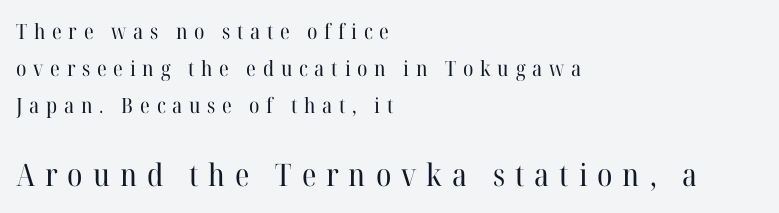
{"serif": "yes", "italic": "no", "bold": "no", "weight": "regular", "width": "normal", "stroke_contrast": "high", "x_height": "medium", "monospaced": "no", "underline": "no", "align": "left", "line_spacing_ratio": 1.77, "letter_spacing": "wide", "letter_spacing_em": 0.32, "larger_block": "second", "size_ratio": 1.48, "glyph_px": 31}
